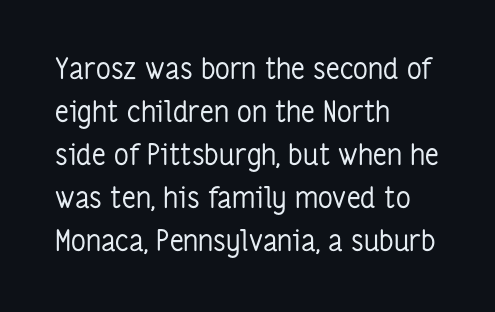
The area under the type is left untouched. The ragged edge is on the right, which tells us the setting is flush left. Nope, not italic — everything's standing straight. How would I describe the line gaps? Plain and ordinary. Are there feet on the stems? There aren't — it's a sans. This sample uses plain, unmodified letter spacing.
